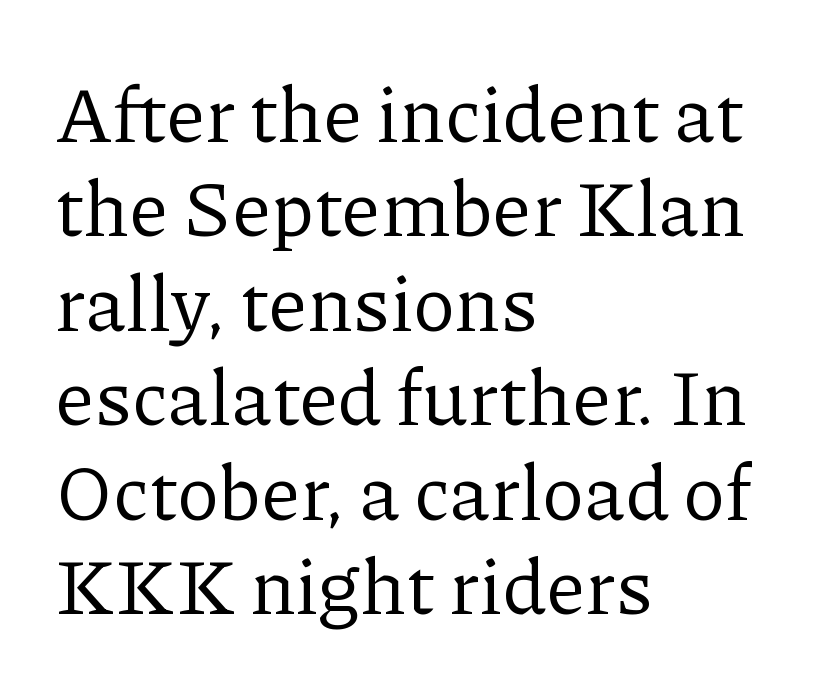
Q: Is the text bold? A: No.
Q: Is the text italic (slanted)? A: No, it is upright.
Q: Is the typeface a serif or a sans-serif typeface? A: Serif.
Q: Is the text underlined? A: No.
Q: How is the paragraph aligned? A: Left-aligned.
Q: Is the spacing between letters normal or unusually wide? A: Normal.
Q: Width (condensed, normal, or wide)? A: Normal.
Q: Stroke contrast? A: Low.
Q: x-height? A: Medium.
Q: Monospaced? A: No.
